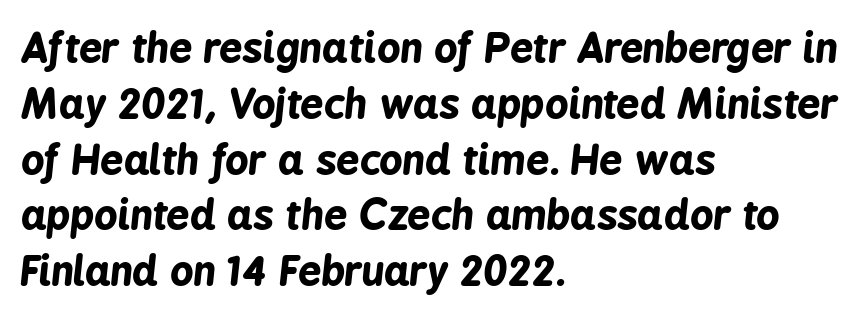
Q: Is the text bold? A: Yes.
Q: Is the text italic (slanted)? A: Yes, it leans right by about 6 degrees.
Q: Is the text underlined? A: No.
Q: How is the paragraph aligned? A: Left-aligned.
Q: Is the spacing between letters normal or unusually wide? A: Normal.
Q: Is the spacing between lines tight, normal or loose? A: Normal.
Q: Width (condensed, normal, or wide)? A: Condensed.
Q: Stroke contrast? A: Low.
Q: x-height? A: Medium.
Q: Monospaced? A: No.
